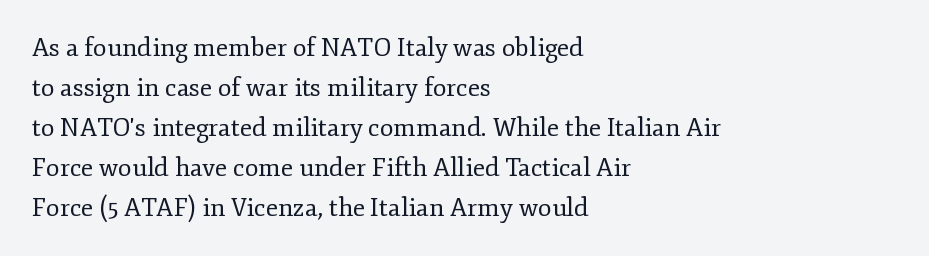
The image shows 25 px text type, upright; set left-aligned, normal line spacing (1.6x), normal letter spacing, not underlined.
